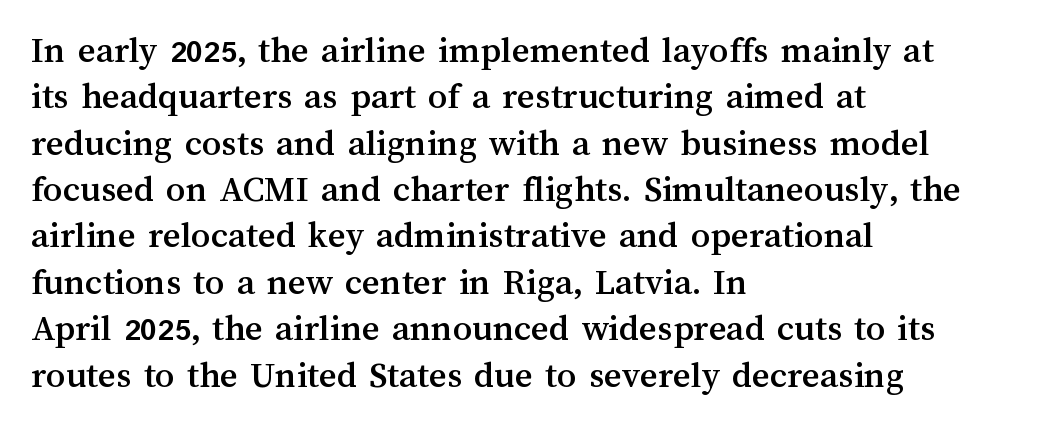
Q: Is the text italic (slanted)? A: No, it is upright.
Q: Is the text underlined? A: No.
Q: How is the paragraph aligned? A: Left-aligned.
Q: Is the spacing between letters normal or unusually wide? A: Normal.
Q: Width (condensed, normal, or wide)? A: Normal.
Q: Stroke contrast? A: Medium.
Q: x-height? A: Medium.
Q: Monospaced? A: No.
